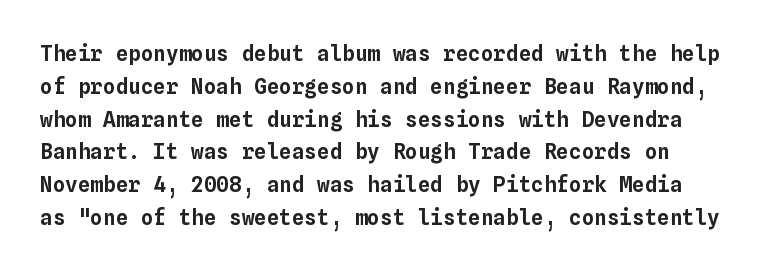
The lines sit at an ordinary, default distance from one another. Short note: letters normally spaced. Beneath every word, the page is bare. The type sits square on the baseline with zero lean.
